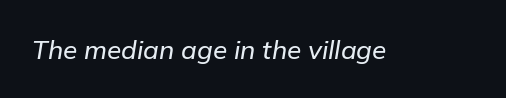
The image shows 26 px text type, italic (leaning right); set normal letter spacing, not underlined.
